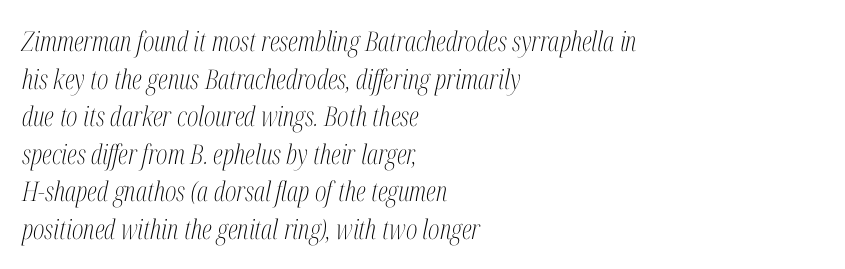
If you drew a ruler down the left edge, every line would touch it. Designer's note — italics engaged. The specimen omits any rule beneath the text block's lines. Students, observe: this is what conventionally led text looks like. Compared with a typical body face, this is equally light or lighter still.
